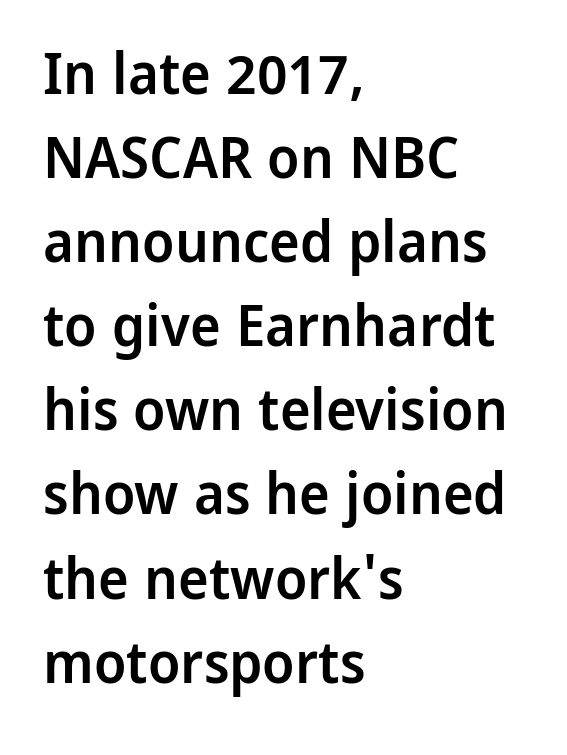
Is this a fixed-width face? No — the glyphs have proportional, varying widths. You can tell from the bare stems that sans-serif type was used. Typesetter's note: demi weight, one step under bold. Reading down the block, your eye returns to a fixed left position each line. The baseline area is clear. Ordinary non-slanted type is in use.
